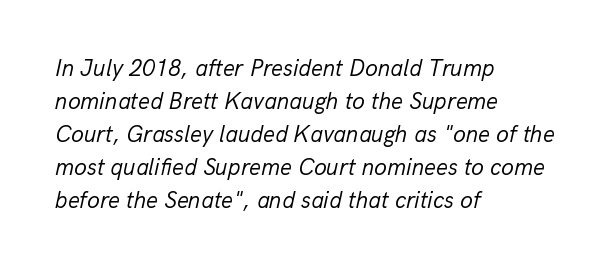
{"italic": "yes", "lean": "right", "slant_degrees": 13, "bold": "no", "underline": "no", "align": "left", "line_spacing": "normal", "line_spacing_ratio": 1.43, "letter_spacing": "normal", "letter_spacing_em": 0.0, "glyph_px": 23}
